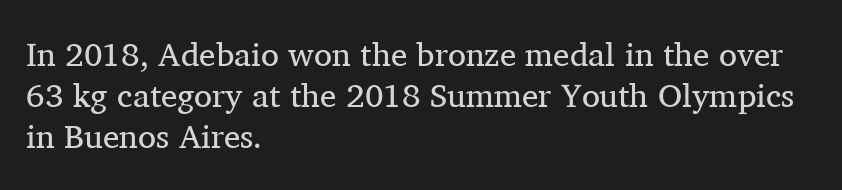
{"serif": "yes", "italic": "no", "bold": "no", "weight": "regular", "width": "normal", "stroke_contrast": "medium", "x_height": "medium", "monospaced": "no", "underline": "no", "align": "left", "line_spacing": "normal", "line_spacing_ratio": 1.25, "letter_spacing": "normal", "letter_spacing_em": 0.0, "glyph_px": 33}
